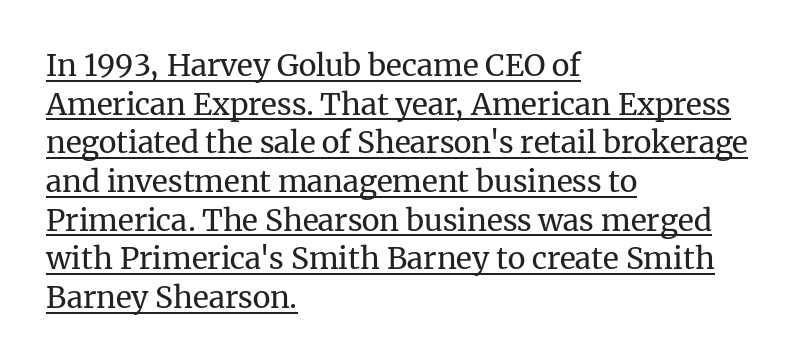
Style check: upright. The compositor pushed each line to the left boundary. Underlining? Definitely there. Regular leading. Looks like regular typesetting: each glyph gets only the width it needs. Old-style or modern, the face here clearly has serifs.
